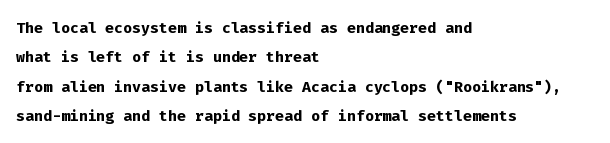
The image shows 21 px bold type, upright; set left-aligned, normal line spacing (1.4x), normal letter spacing, not underlined.
